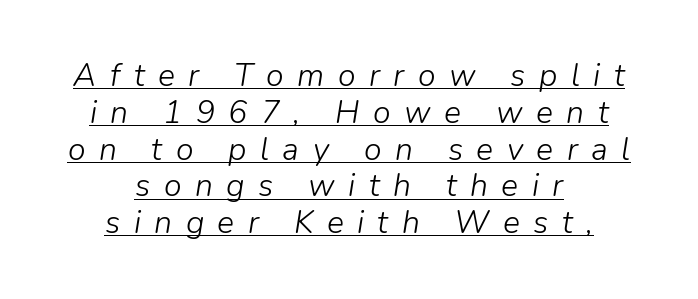
The image shows 32 px light type, italic (leaning right); set centered, tight line spacing (1.15x), unusually wide letter spacing (+0.42 em), underlined; low stroke contrast and a medium x-height.
